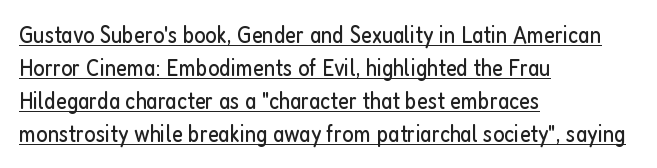
{"italic": "no", "bold": "no", "underline": "yes", "align": "left", "line_spacing": "normal", "line_spacing_ratio": 1.38, "letter_spacing": "normal", "letter_spacing_em": 0.0, "glyph_px": 24}
